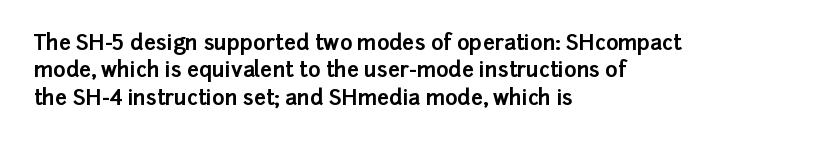
The image shows 21 px bold type, upright; set left-aligned, normal line spacing (1.3x), normal letter spacing, not underlined.
